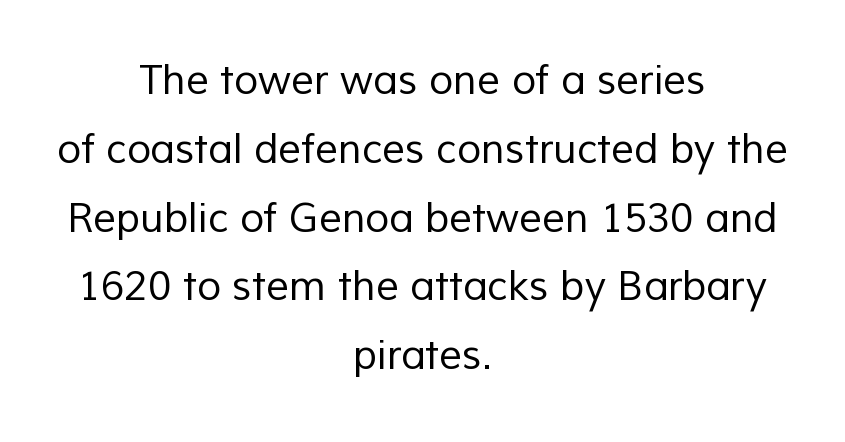
Q: Is the text bold? A: No.
Q: Is the typeface a serif or a sans-serif typeface? A: Sans-serif.
Q: Is the text underlined? A: No.
Q: How is the paragraph aligned? A: Centered.
Q: Is the spacing between letters normal or unusually wide? A: Normal.
Q: Width (condensed, normal, or wide)? A: Normal.
Q: Stroke contrast? A: Low.
Q: x-height? A: Medium.
Q: Monospaced? A: No.
